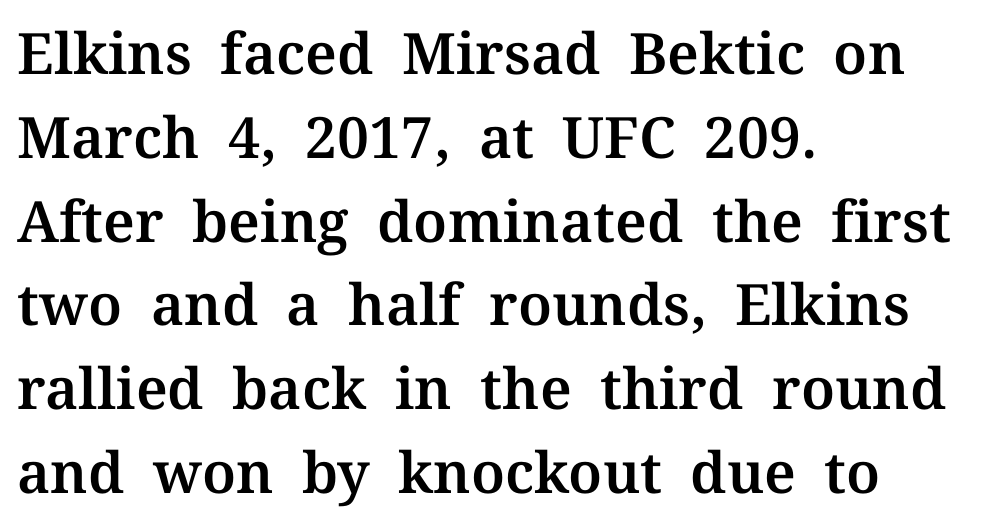
The face used here is seriffed, in the tradition of book romans. Alignment: flush left. Is this a fixed-width face? No — the glyphs have proportional, varying widths. A roman cut, with each character standing at attention. The letterforms sit shoulder to shoulder at normal distance. The area under the type is left untouched.
